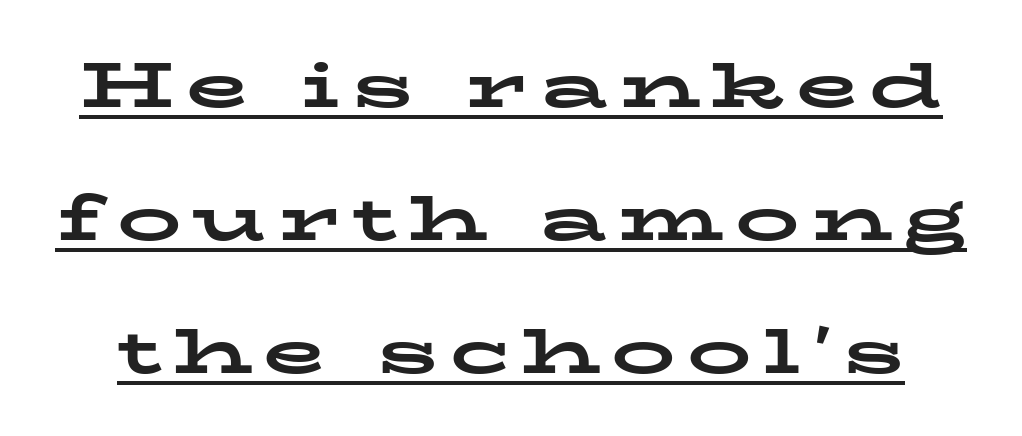
The letters advance in unequal steps, a hallmark of proportional type. The string is rendered with underlining switched on. This is the regular roman posture of the typeface. Leading: increased.
